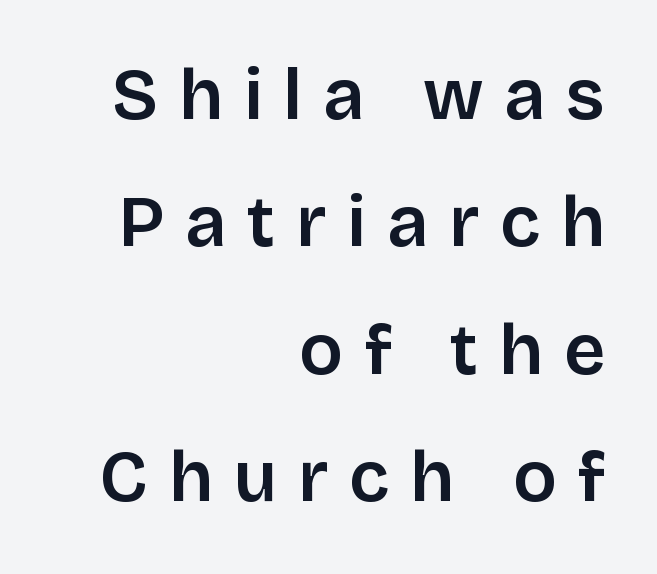
Here the designer chose a conventional face with non-uniform glyph widths. Nobody drew a line under any word here. Is the block centered? No — it sits flush against the right margin. Designer's note — italics off, roman on. Font category for this specimen: sans-serif.
